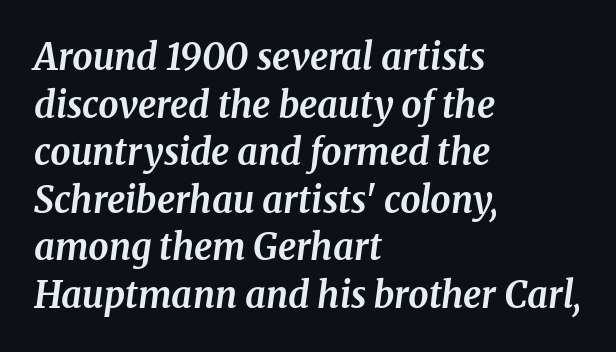
The image shows 36 px bold serif type, italic (leaning right); set left-aligned, normal line spacing (1.32x), normal letter spacing, not underlined; medium stroke contrast and a medium x-height.
